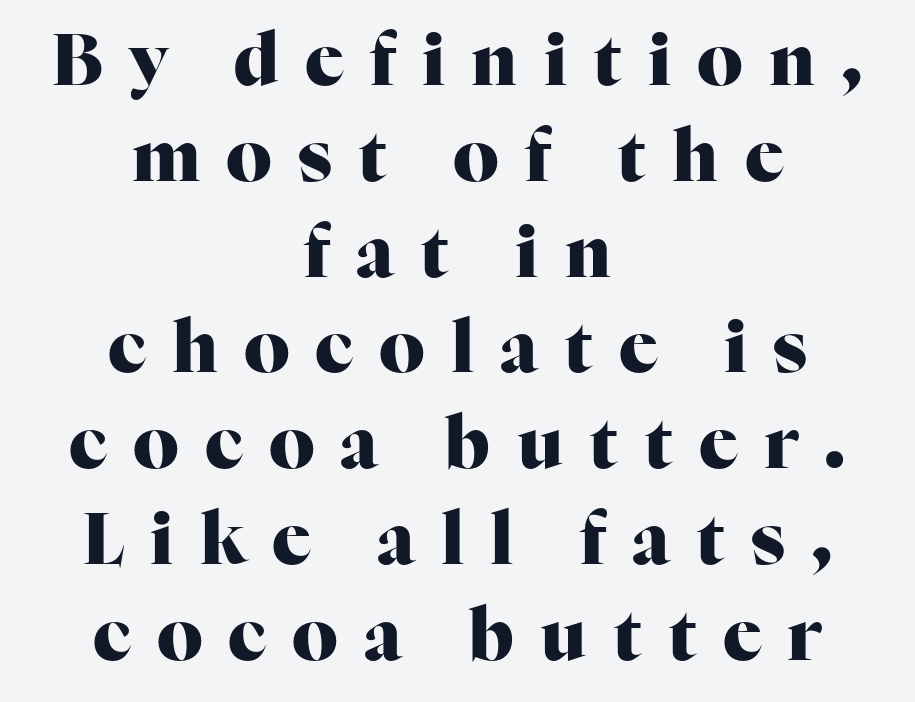
I'd call this a serif setting — the letters wear small feet. The rows are spaced the way most documents space them. Descenders are the only things crossing below the line. Is there any slant? The stems are plumb. The font is running at its bold setting. Short note: letters widely spaced.
